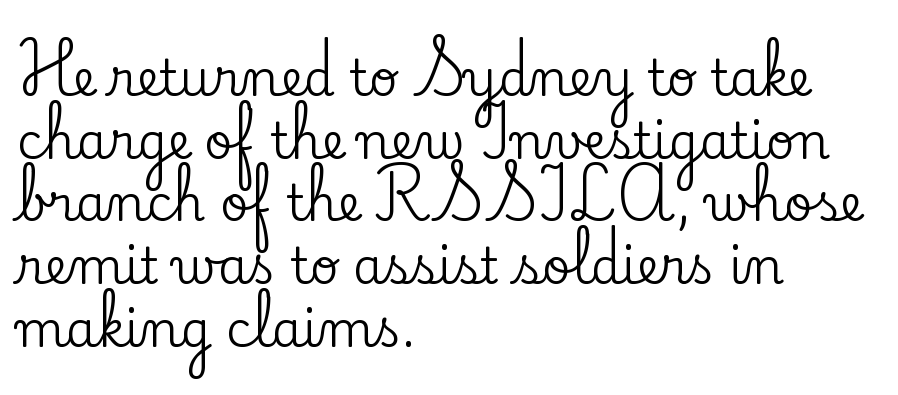
{"serif": "yes", "italic": "no", "width": "normal", "stroke_contrast": "low", "x_height": "small", "monospaced": "no", "underline": "no", "align": "left", "line_spacing": "normal", "line_spacing_ratio": 1.28, "letter_spacing": "normal", "letter_spacing_em": 0.0, "glyph_px": 49}
